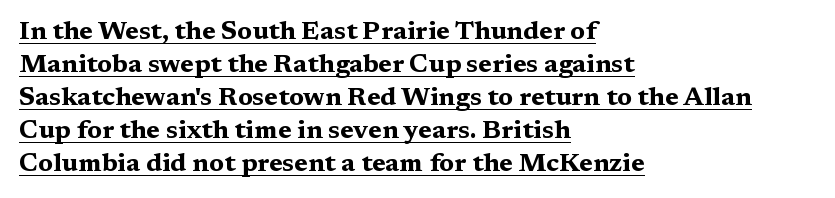
Where is the straight margin? On the left. Does the weight exceed regular? Yes, all the way to bold. These lines were composed using upright roman letters. The lettering is marked with a stroke running underneath it. The letters sit at their default tracking, neither squeezed nor spread.
